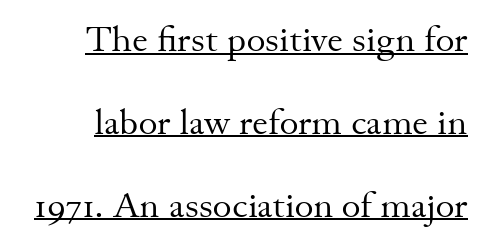
The image shows 36 px regular-weight serif type, upright; set loose line spacing (2.3x), normal letter spacing, underlined; medium stroke contrast and a small x-height.
